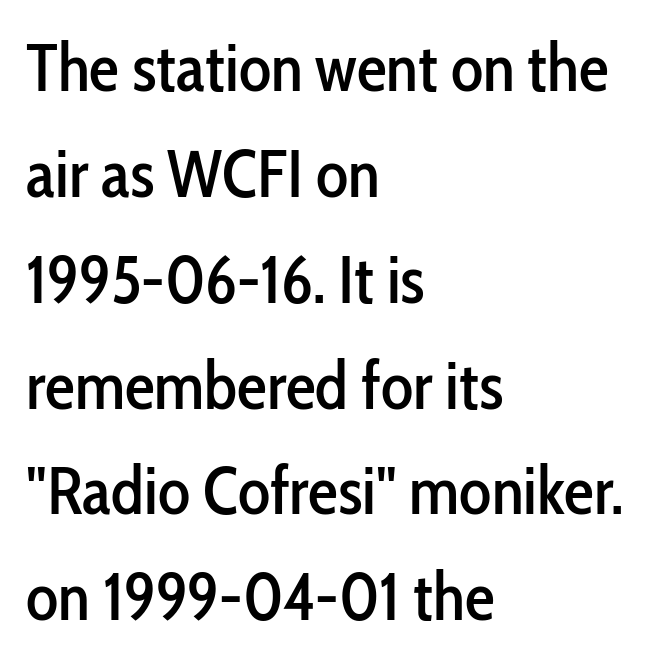
The image shows 67 px condensed sans-serif type, upright; set left-aligned, normal line spacing (1.58x), normal letter spacing, not underlined; low stroke contrast and a medium x-height.
